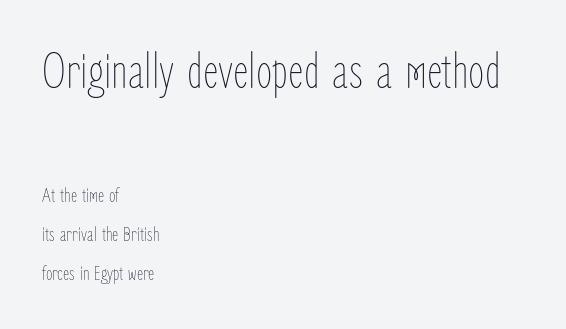
Q: Is the text bold? A: No.
Q: Is the text italic (slanted)? A: No, it is upright.
Q: Is the text underlined? A: No.
Q: How is the paragraph aligned? A: Left-aligned.
Q: Is the spacing between letters normal or unusually wide? A: Normal.
Q: Which block of text is set in a larger size, the first (top) or the second (bottom)? A: The first (top) one.
Q: Width (condensed, normal, or wide)? A: Condensed.
Q: Stroke contrast? A: Low.
Q: x-height? A: Medium.
Q: Monospaced? A: No.
